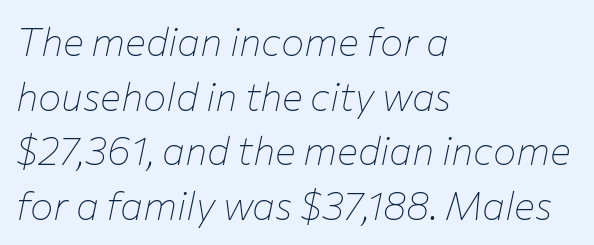
The compositor pushed each line to the left boundary. Characters follow at the spacing the type designer built in. Reading down the column, the eye jumps a familiar distance to each next line. Clear beneath every line of the passage. A typesetter would call this proportional, since set widths differ per character.
